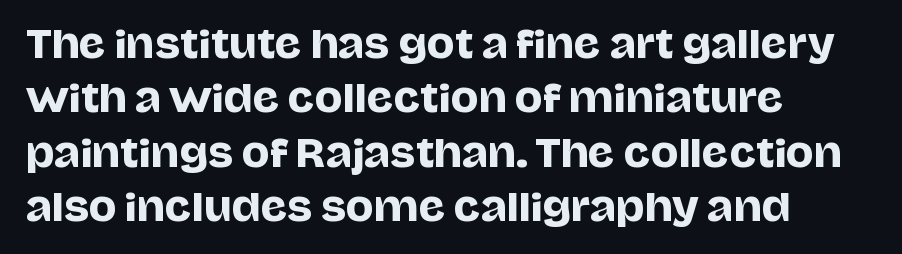
Q: Is the text italic (slanted)? A: No, it is upright.
Q: Is the typeface a serif or a sans-serif typeface? A: Sans-serif.
Q: Is the text underlined? A: No.
Q: How is the paragraph aligned? A: Left-aligned.
Q: Is the spacing between letters normal or unusually wide? A: Normal.
Q: Is the spacing between lines tight, normal or loose? A: Normal.
Q: Width (condensed, normal, or wide)? A: Normal.
Q: Stroke contrast? A: Low.
Q: x-height? A: Large.
Q: Monospaced? A: No.
